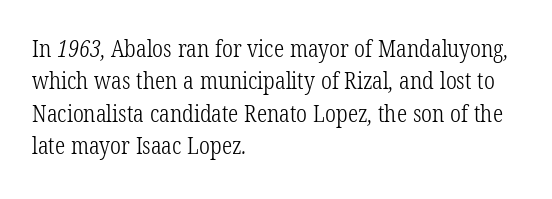
Successive baselines arrive at the customary interval. Standard letterfit; no display-style spreading of the glyphs. Any mark beneath the type? The region is blank. Every row of glyphs begins at an identical x-position on the left. The weight tops out at a normal text grade.
